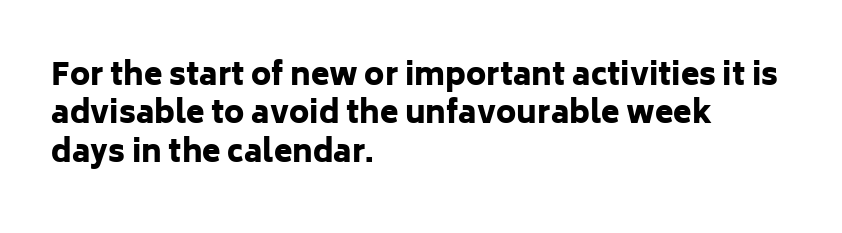
Nope, no serifs anywhere on these letters. Line spacing here is normal. These lines are set flush left with a ragged right edge. Stroke thickness is high; the sample reads as a true bold. Has an underline been added? It has not.
